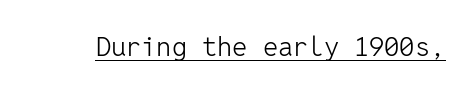
{"italic": "no", "bold": "no", "underline": "yes", "letter_spacing": "normal", "letter_spacing_em": 0.0, "glyph_px": 27}
